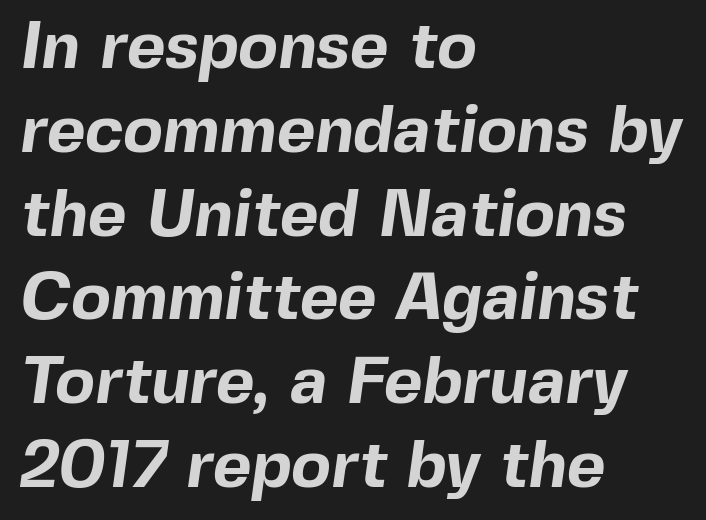
The image shows 66 px bold sans-serif type; set left-aligned, normal line spacing (1.27x), normal letter spacing, not underlined; a medium x-height.
